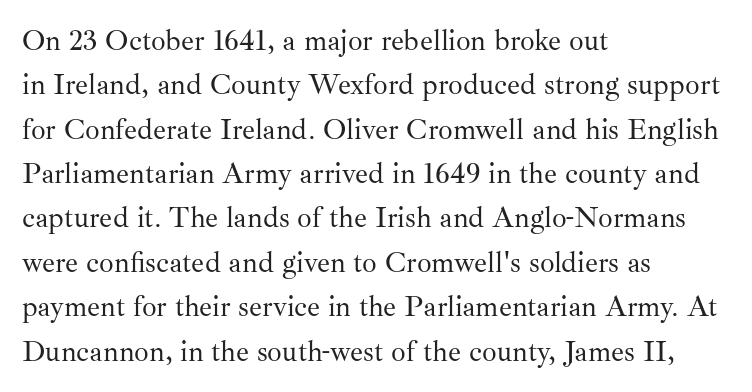
Posture: straight, roman, zero tilt. Note the varied advance widths — an 'i' is clearly narrower than an 'm'. The letters look calm and open, with moderate or lighter stems. In CSS terms this would be text-align: left. Descender tails drop into unmarked territory.
